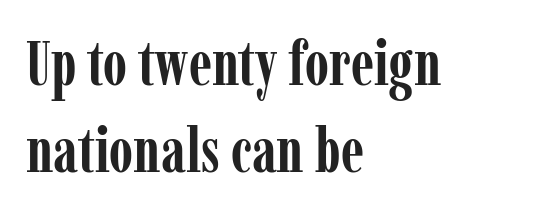
{"serif": "yes", "italic": "no", "bold": "yes", "weight": "semibold", "width": "condensed", "stroke_contrast": "low", "x_height": "medium", "monospaced": "no", "underline": "no", "align": "left", "line_spacing": "normal", "line_spacing_ratio": 1.4, "letter_spacing": "normal", "letter_spacing_em": 0.0, "glyph_px": 62}
